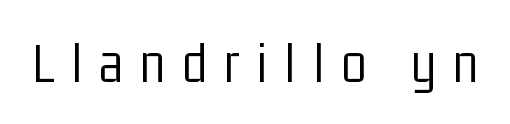
Stroke mass is kept to a normal reading level or below. Tall strokes in this sample are plumb rather than angled. Type without underlining. Spacing verdict: proportional, widths tailored to each character. The glyphs in this specimen are sans serif.
